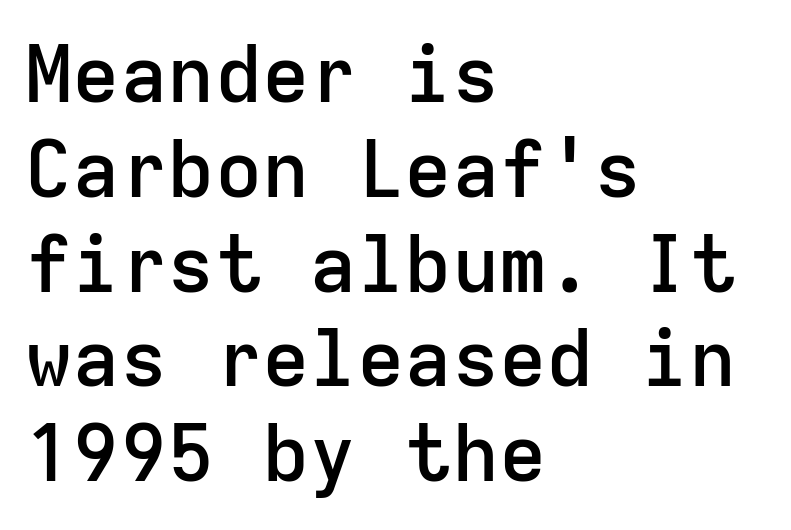
The passage shown is typeset with a sans-serif family. One-word summary of the alignment: left. The specimen omits any rule beneath the text block's lines. A semibold gives these letters moderate extra thickness, short of bold. These lines were composed using upright roman letters.
